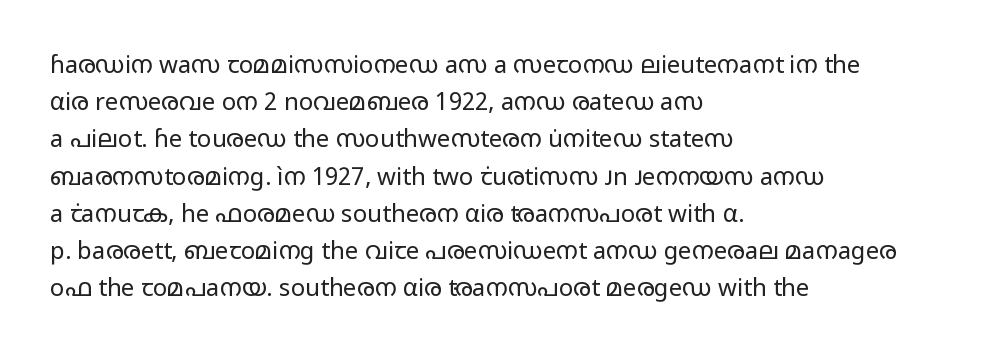
The image shows 24 px text type, upright; set left-aligned, normal line spacing (1.55x), normal letter spacing, not underlined.
